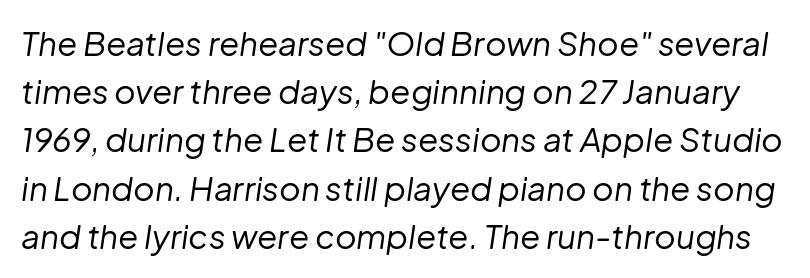
The image shows 33 px regular-weight type, italic (leaning right); set normal line spacing (1.46x), normal letter spacing, not underlined; low stroke contrast and a medium x-height.
